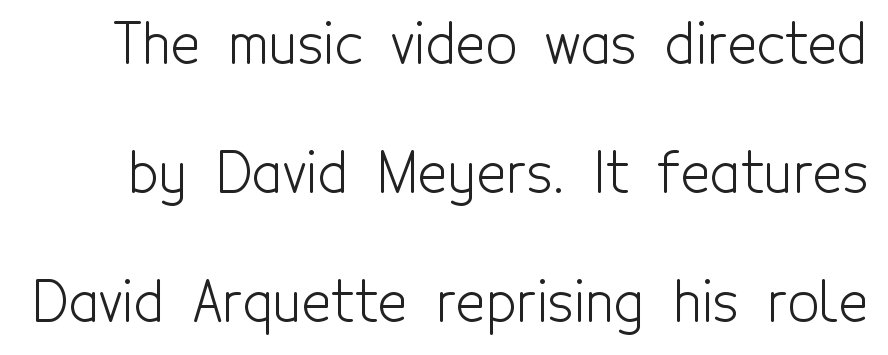
{"serif": "no", "italic": "no", "bold": "no", "weight": "light", "width": "condensed", "x_height": "medium", "monospaced": "no", "underline": "no", "line_spacing": "loose", "line_spacing_ratio": 2.3, "letter_spacing": "normal", "letter_spacing_em": 0.0, "glyph_px": 56}
